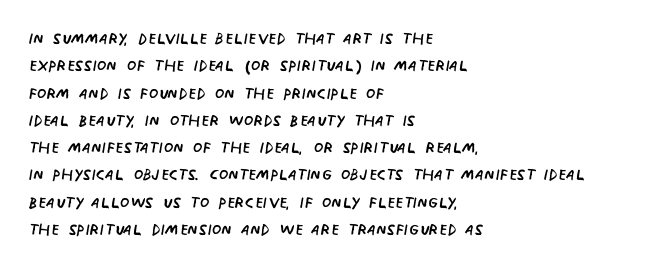
Q: Is the text bold? A: No.
Q: Is the text underlined? A: No.
Q: How is the paragraph aligned? A: Left-aligned.
Q: Is the spacing between letters normal or unusually wide? A: Normal.
